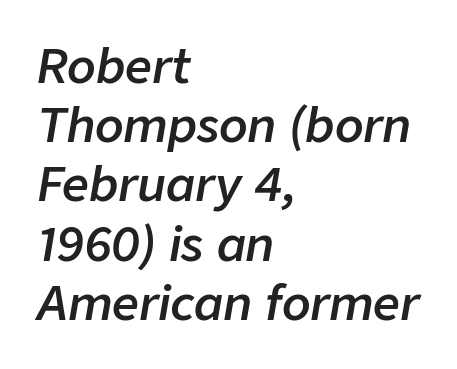
Q: Is the text bold? A: Semi-bold.
Q: Is the text italic (slanted)? A: Yes, it leans right by about 9 degrees.
Q: Is the text underlined? A: No.
Q: How is the paragraph aligned? A: Left-aligned.
Q: Is the spacing between letters normal or unusually wide? A: Normal.
Q: Is the spacing between lines tight, normal or loose? A: Normal.
Q: Width (condensed, normal, or wide)? A: Normal.
Q: Stroke contrast? A: Low.
Q: x-height? A: Medium.
Q: Monospaced? A: No.
